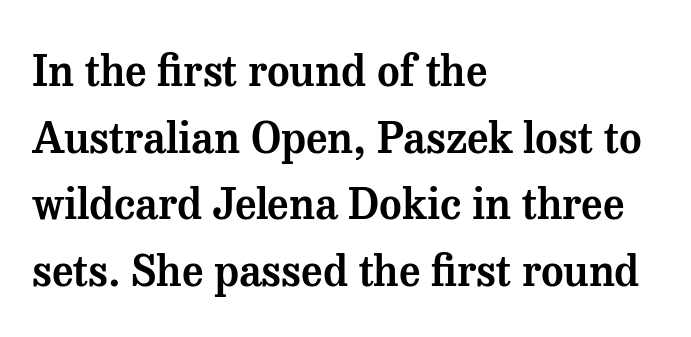
Q: Is the text italic (slanted)? A: No, it is upright.
Q: Is the typeface a serif or a sans-serif typeface? A: Serif.
Q: Is the text underlined? A: No.
Q: How is the paragraph aligned? A: Left-aligned.
Q: Is the spacing between letters normal or unusually wide? A: Normal.
Q: Is the spacing between lines tight, normal or loose? A: Normal.
Q: Width (condensed, normal, or wide)? A: Normal.
Q: Stroke contrast? A: Medium.
Q: x-height? A: Medium.
Q: Monospaced? A: No.
